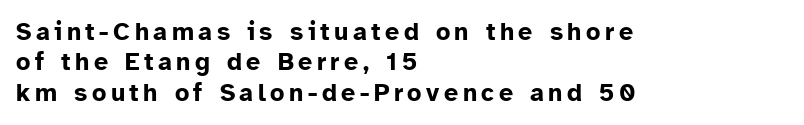
Underlining? Definitely not there. The paragraph shown leans on its left margin. If you drew a line through each stem, it would be perfectly vertical. Every letter is thick-stroked: bold, no question.
